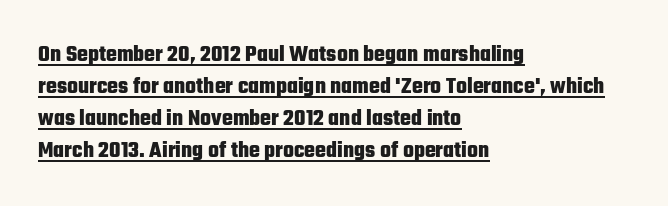
The image shows 23 px bold type, upright; set left-aligned, normal line spacing (1.39x), normal letter spacing, underlined.
